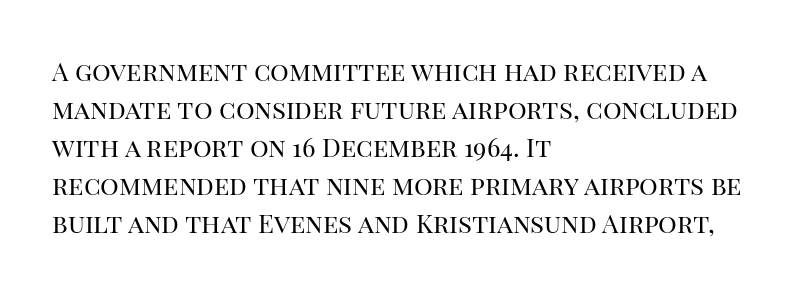
The image shows 26 px text type, upright; set left-aligned, normal line spacing (1.46x), normal letter spacing, not underlined.
